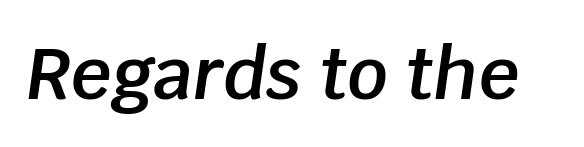
The image shows 71 px semibold type, italic (leaning right); set normal letter spacing, not underlined; low stroke contrast and a large x-height.
